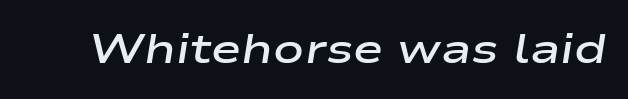
The image shows 41 px semibold, wide type, italic (leaning right); set normal letter spacing, not underlined; low stroke contrast and a medium x-height.
